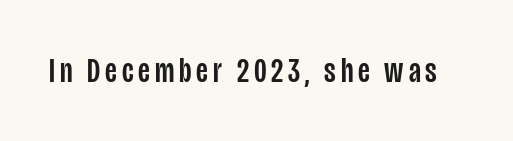
{"serif": "no", "italic": "no", "width": "condensed", "stroke_contrast": "low", "x_height": "large", "monospaced": "no", "underline": "no", "glyph_px": 35}
